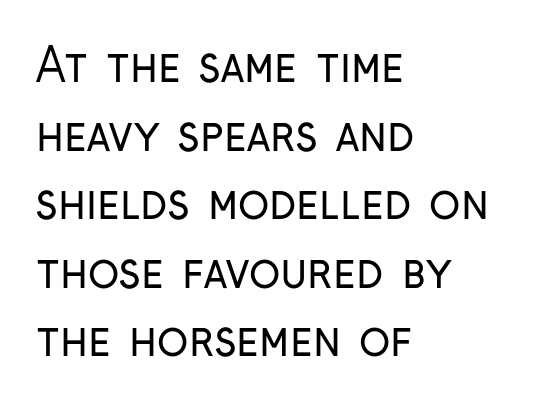
Q: Is the text bold? A: No.
Q: Is the text italic (slanted)? A: No, it is upright.
Q: Is the typeface a serif or a sans-serif typeface? A: Sans-serif.
Q: Is the text underlined? A: No.
Q: How is the paragraph aligned? A: Left-aligned.
Q: Is the spacing between letters normal or unusually wide? A: Normal.
Q: Is the spacing between lines tight, normal or loose? A: Normal.
Q: Width (condensed, normal, or wide)? A: Condensed.
Q: Stroke contrast? A: Low.
Q: x-height? A: Medium.
Q: Monospaced? A: No.
